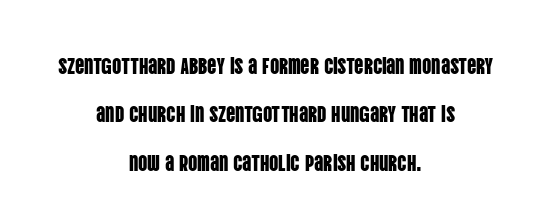
The image shows 23 px text type, upright; set centered, loose line spacing (2.1x), normal letter spacing, not underlined.
